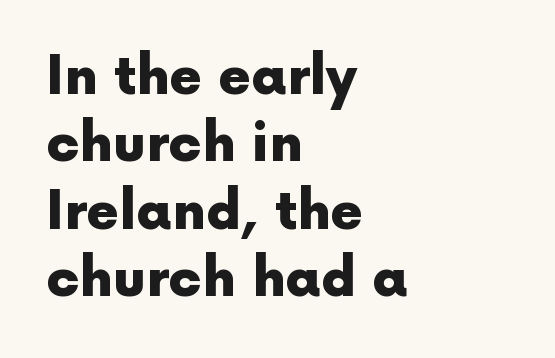
Q: Is the text bold? A: Yes.
Q: Is the text italic (slanted)? A: No, it is upright.
Q: Is the typeface a serif or a sans-serif typeface? A: Sans-serif.
Q: Is the text underlined? A: No.
Q: How is the paragraph aligned? A: Left-aligned.
Q: Is the spacing between letters normal or unusually wide? A: Normal.
Q: Is the spacing between lines tight, normal or loose? A: Normal.
Q: Width (condensed, normal, or wide)? A: Normal.
Q: x-height? A: Medium.
Q: Monospaced? A: No.
